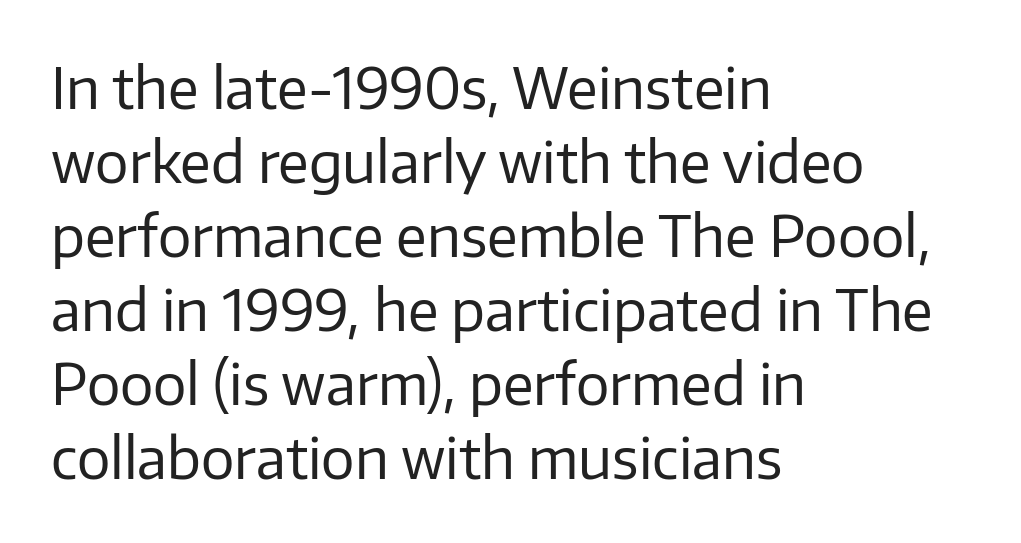
These lines are rendered in a variable-pitch font. Check where the strokes stop: nothing finishes them off — pure sans. The lines are quadded left. This is roman type, the default non-slanted kind.
